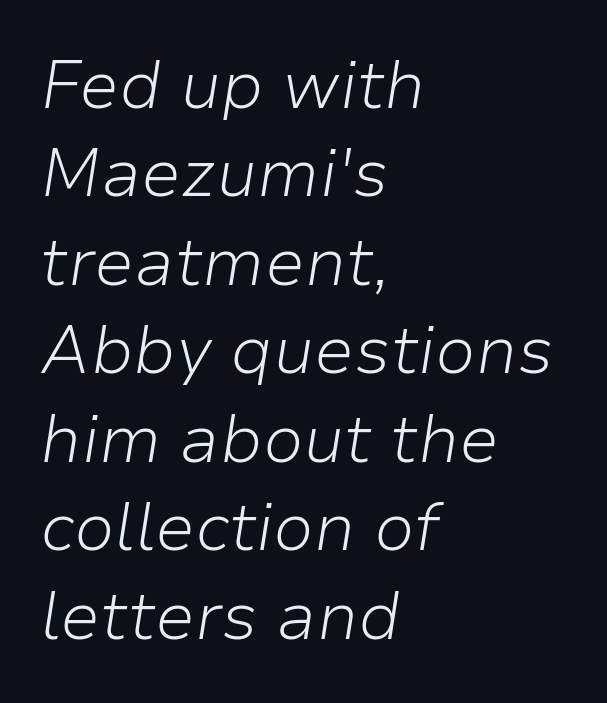
The image shows 67 px light type, italic (leaning right); set left-aligned, normal line spacing (1.32x), normal letter spacing, not underlined; low stroke contrast and a medium x-height.
